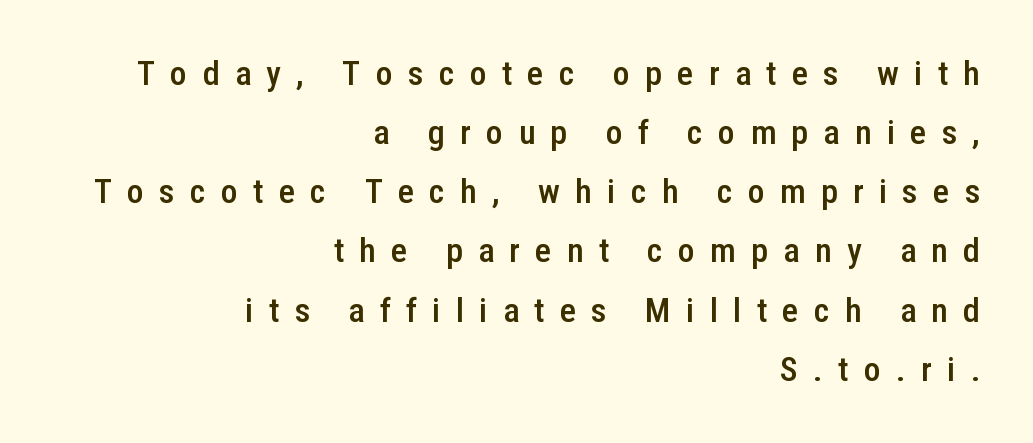
The image shows 34 px semibold, condensed sans-serif type, upright; set right-aligned, line spacing 1.74x, unusually wide letter spacing (+0.45 em), not underlined; low stroke contrast and a medium x-height.
